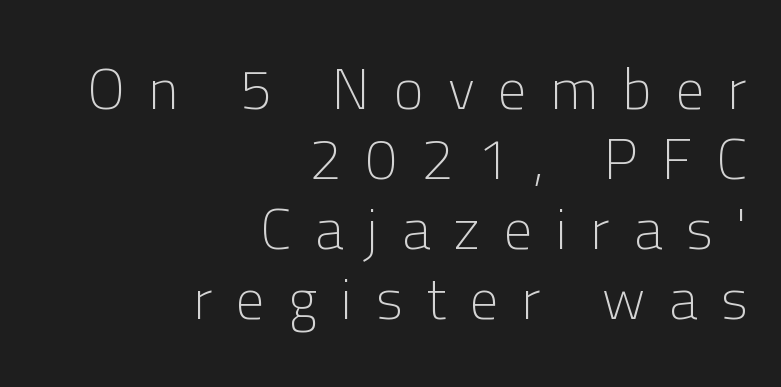
{"serif": "no", "italic": "no", "bold": "no", "weight": "light", "width": "normal", "stroke_contrast": "low", "x_height": "medium", "monospaced": "no", "underline": "no", "align": "right", "line_spacing_ratio": 1.23, "letter_spacing": "wide", "letter_spacing_em": 0.42, "glyph_px": 57}
